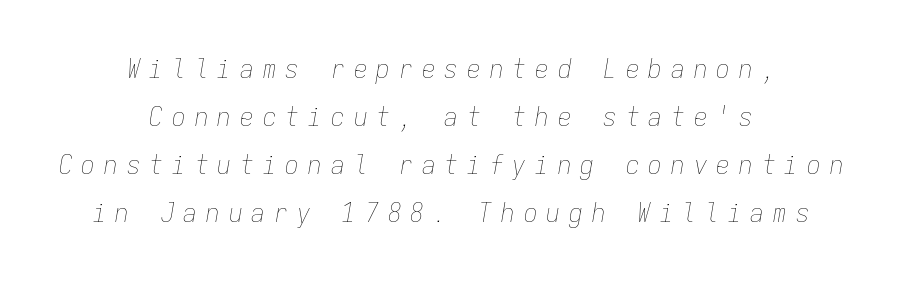
{"italic": "yes", "lean": "right", "slant_degrees": 9, "bold": "no", "underline": "no", "align": "center", "line_spacing_ratio": 1.78, "letter_spacing": "wide", "letter_spacing_em": 0.34, "glyph_px": 27}
